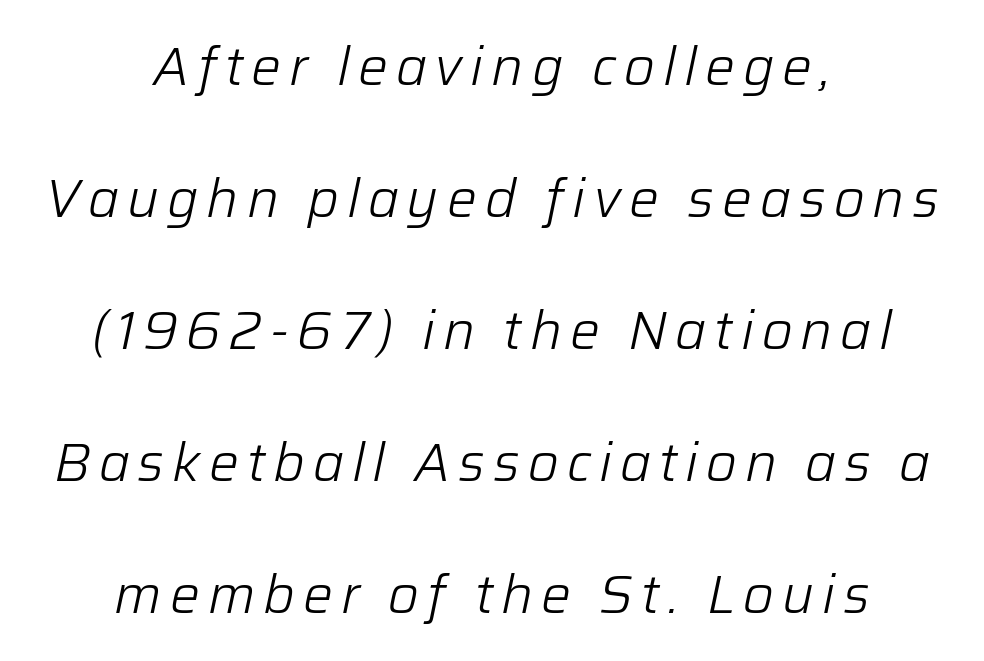
Q: Is the text bold? A: No.
Q: Is the text italic (slanted)? A: Yes, it leans right by about 12 degrees.
Q: Is the text underlined? A: No.
Q: How is the paragraph aligned? A: Centered.
Q: Is the spacing between lines tight, normal or loose? A: Loose.
Q: Width (condensed, normal, or wide)? A: Normal.
Q: Stroke contrast? A: Low.
Q: x-height? A: Medium.
Q: Monospaced? A: No.
